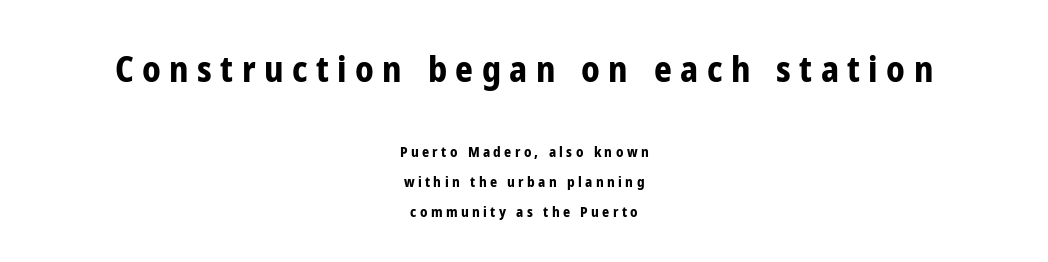
The image shows 35 px bold, condensed sans-serif type, upright; set centered, loose line spacing (2.16x), unusually wide letter spacing (+0.24 em), not underlined; the first (top) block is 2.5x larger; low stroke contrast and a medium x-height.
